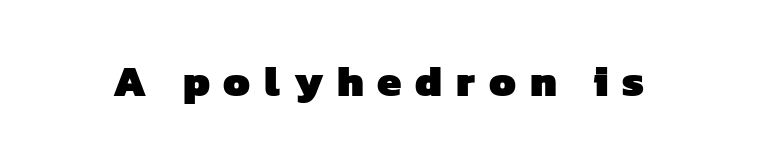
The image shows 43 px heavy sans-serif type; set unusually wide letter spacing (+0.32 em), not underlined; low stroke contrast and a medium x-height.
